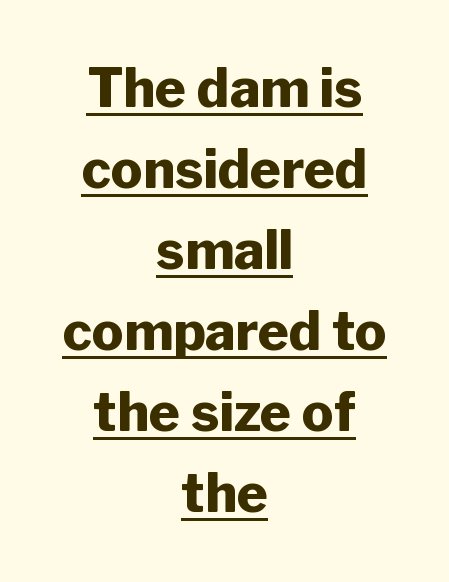
Q: Is the text bold? A: Yes.
Q: Is the text italic (slanted)? A: No, it is upright.
Q: Is the typeface a serif or a sans-serif typeface? A: Sans-serif.
Q: Is the text underlined? A: Yes.
Q: How is the paragraph aligned? A: Centered.
Q: Is the spacing between letters normal or unusually wide? A: Normal.
Q: Is the spacing between lines tight, normal or loose? A: Normal.
Q: Width (condensed, normal, or wide)? A: Normal.
Q: Stroke contrast? A: Low.
Q: x-height? A: Medium.
Q: Monospaced? A: No.
